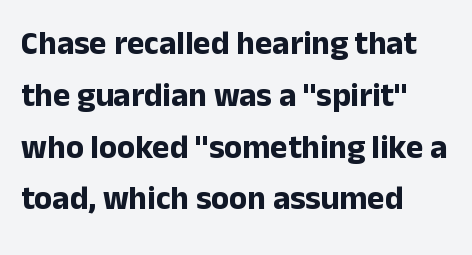
Q: Is the text bold? A: Yes.
Q: Is the text italic (slanted)? A: No, it is upright.
Q: Is the typeface a serif or a sans-serif typeface? A: Sans-serif.
Q: Is the text underlined? A: No.
Q: How is the paragraph aligned? A: Left-aligned.
Q: Is the spacing between letters normal or unusually wide? A: Normal.
Q: Is the spacing between lines tight, normal or loose? A: Normal.
Q: Width (condensed, normal, or wide)? A: Normal.
Q: Stroke contrast? A: Low.
Q: x-height? A: Medium.
Q: Monospaced? A: No.
